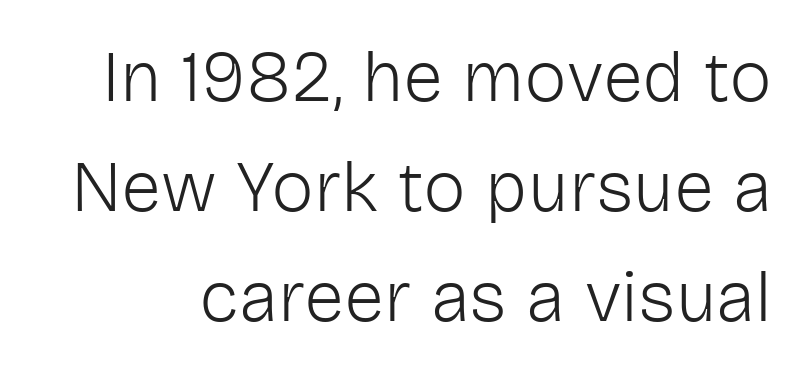
{"serif": "no", "italic": "no", "bold": "no", "weight": "light", "width": "normal", "stroke_contrast": "low", "x_height": "medium", "monospaced": "no", "underline": "no", "line_spacing": "normal", "line_spacing_ratio": 1.53, "letter_spacing": "normal", "letter_spacing_em": 0.0, "glyph_px": 72}
